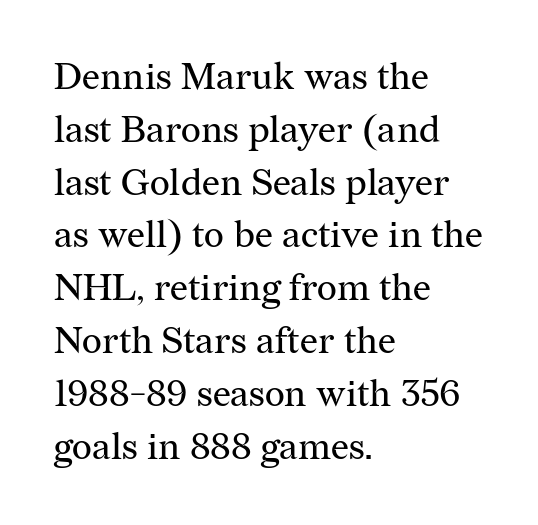
Q: Is the text bold? A: No.
Q: Is the text italic (slanted)? A: No, it is upright.
Q: Is the typeface a serif or a sans-serif typeface? A: Serif.
Q: Is the text underlined? A: No.
Q: How is the paragraph aligned? A: Left-aligned.
Q: Is the spacing between letters normal or unusually wide? A: Normal.
Q: Is the spacing between lines tight, normal or loose? A: Normal.
Q: Width (condensed, normal, or wide)? A: Normal.
Q: Stroke contrast? A: Medium.
Q: x-height? A: Medium.
Q: Monospaced? A: No.
